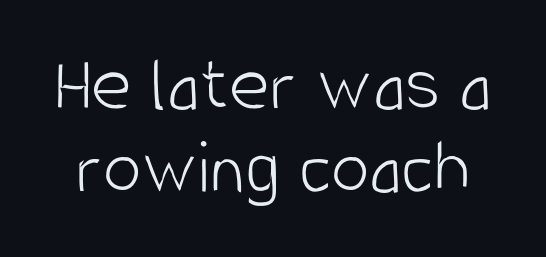
{"serif": "no", "italic": "no", "bold": "no", "weight": "light", "width": "condensed", "stroke_contrast": "low", "x_height": "large", "monospaced": "no", "underline": "no", "line_spacing": "tight", "line_spacing_ratio": 1.07, "letter_spacing": "normal", "letter_spacing_em": 0.0, "glyph_px": 78}
